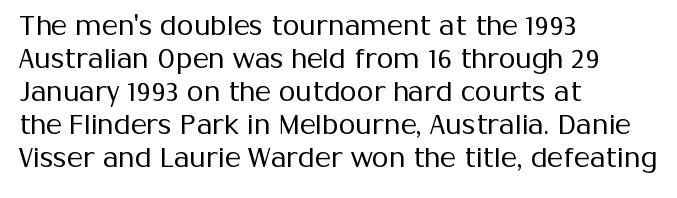
The type sits square on the baseline with zero lean. All the whitespace from short lines collects on the right. Students, note that the glyphs here touch the page at normal intervals. Weight class: somewhere from thin through regular. The foot of each line stays bare and open.
